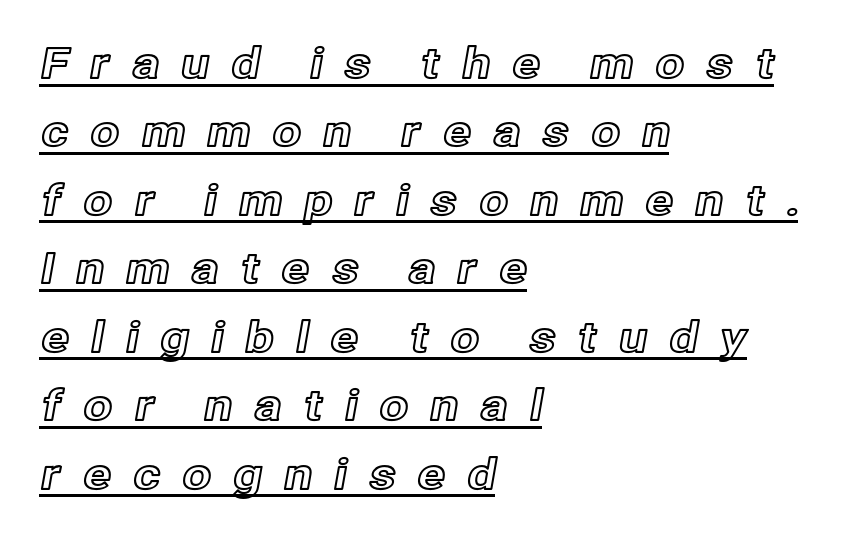
{"width": "normal", "x_height": "medium", "monospaced": "no", "underline": "yes", "align": "left", "line_spacing": "normal", "line_spacing_ratio": 1.63, "letter_spacing": "wide", "letter_spacing_em": 0.5, "glyph_px": 42}
